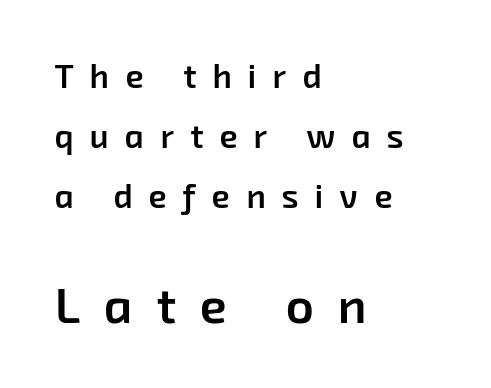
Only glyphs here, with clear space below each row. The rendering enlarges the type as you move from the upper chunk to the lower. Examine the stroke ends and you'll find no serifs. Someone cranked the tracking dial way up on this one. Spacing verdict: proportional, widths tailored to each character.
